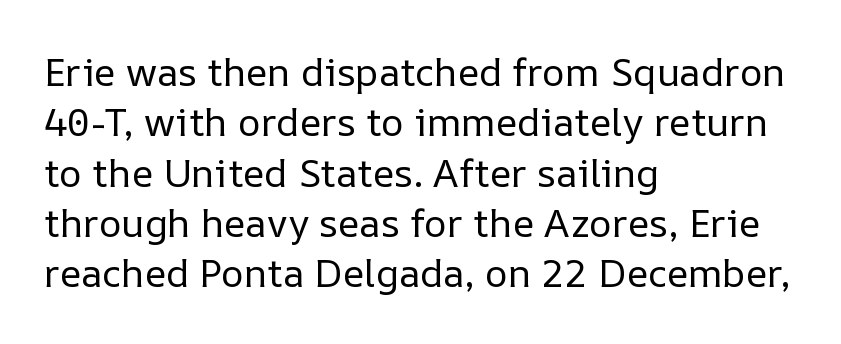
The rendering keeps characters at their native spacing. Words float on clear page, feet unadorned. Is the type heavy? It reads as light-to-regular instead. Quick note: interline space is typical.
